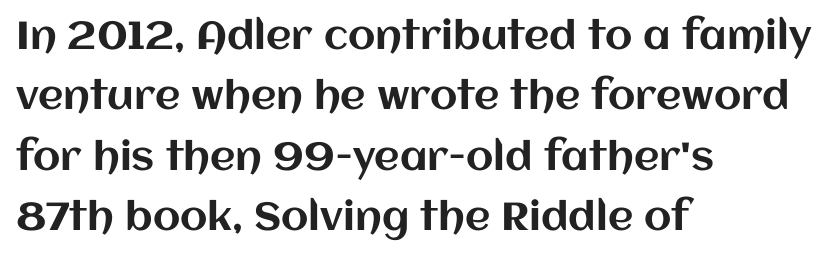
{"italic": "no", "width": "normal", "stroke_contrast": "medium", "x_height": "large", "monospaced": "no", "underline": "no", "align": "left", "line_spacing": "normal", "line_spacing_ratio": 1.55, "letter_spacing": "normal", "letter_spacing_em": 0.0, "glyph_px": 39}
